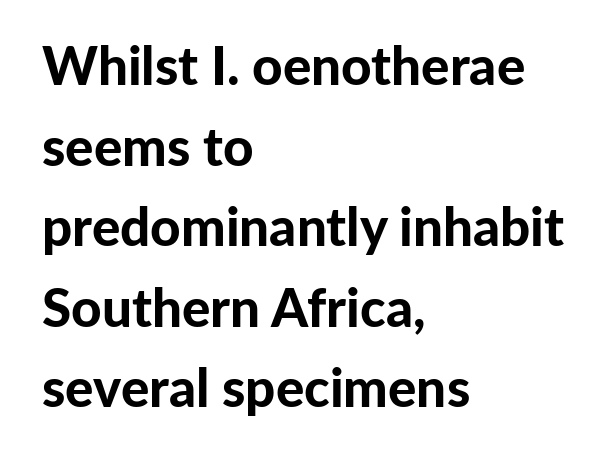
Q: Is the text bold? A: Yes.
Q: Is the text italic (slanted)? A: No, it is upright.
Q: Is the typeface a serif or a sans-serif typeface? A: Sans-serif.
Q: Is the text underlined? A: No.
Q: How is the paragraph aligned? A: Left-aligned.
Q: Is the spacing between letters normal or unusually wide? A: Normal.
Q: Is the spacing between lines tight, normal or loose? A: Normal.
Q: Width (condensed, normal, or wide)? A: Normal.
Q: Stroke contrast? A: Low.
Q: x-height? A: Medium.
Q: Monospaced? A: No.
